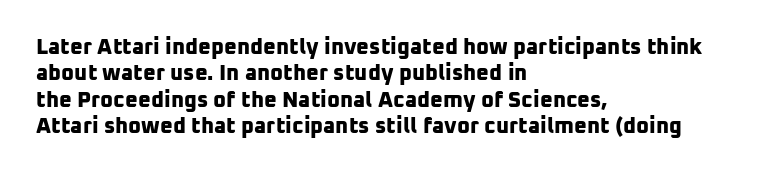
The image shows 22 px bold type; set left-aligned, line spacing 1.2x, normal letter spacing, not underlined.
